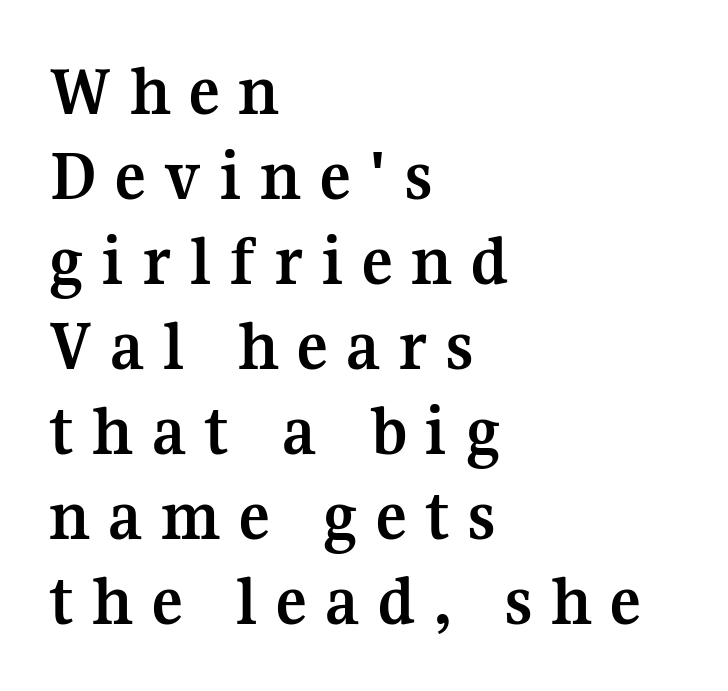
Q: Is the text bold? A: Yes.
Q: Is the text italic (slanted)? A: No, it is upright.
Q: Is the typeface a serif or a sans-serif typeface? A: Serif.
Q: Is the text underlined? A: No.
Q: How is the paragraph aligned? A: Left-aligned.
Q: Is the spacing between letters normal or unusually wide? A: Unusually wide.
Q: Width (condensed, normal, or wide)? A: Normal.
Q: Stroke contrast? A: Medium.
Q: x-height? A: Medium.
Q: Monospaced? A: No.
